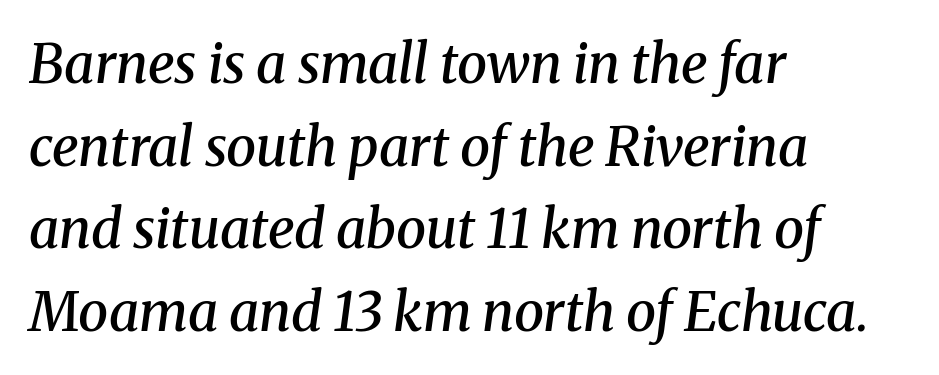
{"serif": "yes", "italic": "yes", "lean": "right", "slant_degrees": 8, "bold": "semi", "weight": "semibold", "width": "normal", "stroke_contrast": "medium", "x_height": "medium", "monospaced": "no", "underline": "no", "align": "left", "line_spacing": "normal", "line_spacing_ratio": 1.53, "letter_spacing": "normal", "letter_spacing_em": 0.0, "glyph_px": 54}
